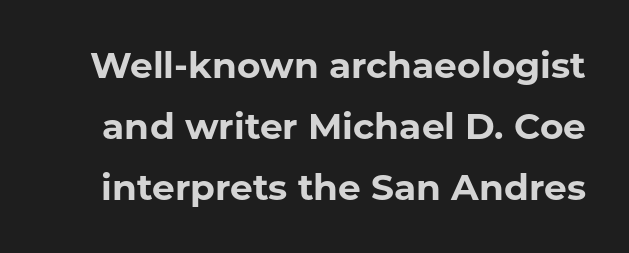
Summary of weight: heavy, a full bold. Character widths vary here, with narrow letters taking less room than wide ones. Here the glyphs are tracked normally, forming tight word shapes. These lines were composed using upright roman letters.
